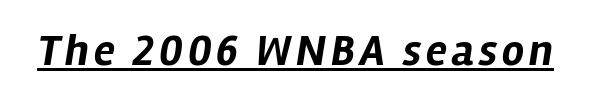
The image shows 44 px bold type, italic (leaning right); set underlined; low stroke contrast and a medium x-height.
